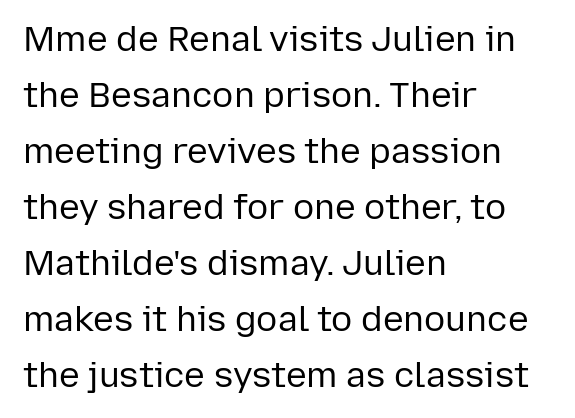
Horizontally, the lines are justified to the leading edge only. Does extra space separate the letters? No, they use regular spacing. When letters stand straight like this, we call the style roman or upright. The weight tops out at a normal text grade.
